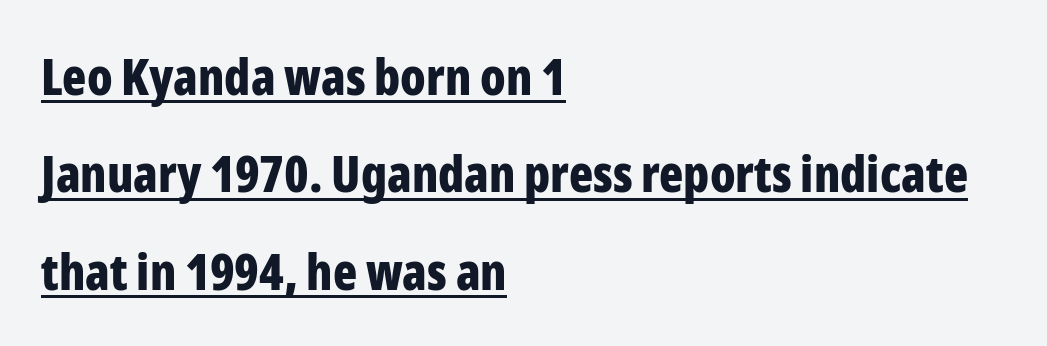
Quick note: underline on. Where is the straight margin? On the left. This block would shrink considerably if given ordinary leading; it's expanded now. Look at the stroke-to-counter ratio: heavy, a bold. I'd call this a sans setting — the letters go barefoot. Quick note: not italic, upright.
